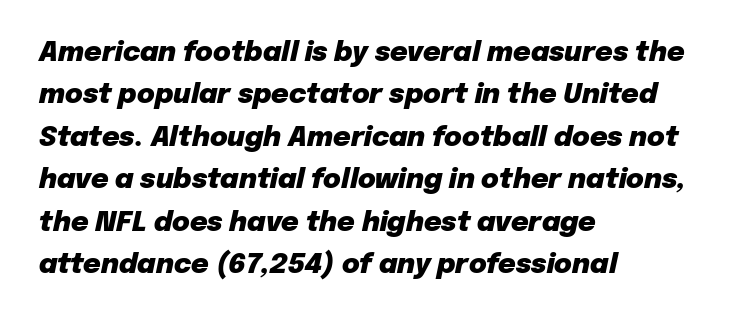
{"italic": "yes", "lean": "right", "slant_degrees": 12, "bold": "yes", "underline": "no", "align": "left", "line_spacing": "normal", "line_spacing_ratio": 1.57, "letter_spacing": "normal", "letter_spacing_em": 0.0, "glyph_px": 27}
